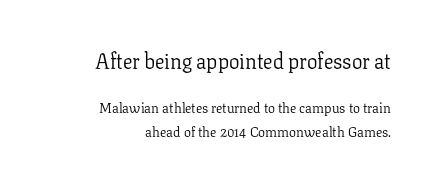
{"italic": "no", "bold": "no", "underline": "no", "align": "right", "line_spacing_ratio": 1.71, "letter_spacing": "normal", "letter_spacing_em": 0.0, "larger_block": "first", "size_ratio": 1.5, "glyph_px": 21}
